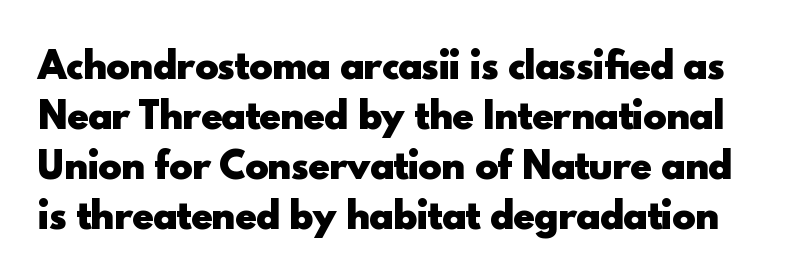
The image shows 35 px heavy sans-serif type, upright; set normal line spacing (1.43x), normal letter spacing, not underlined; a small x-height.
